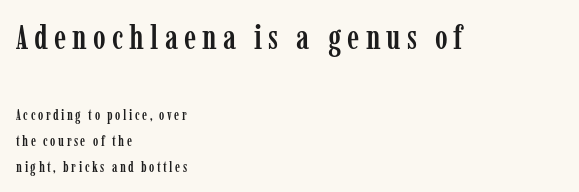
A bare baseline throughout the passage. To sum up the face: it has serifs. Ordinary non-slanted type is in use. The lines are quadded left.
